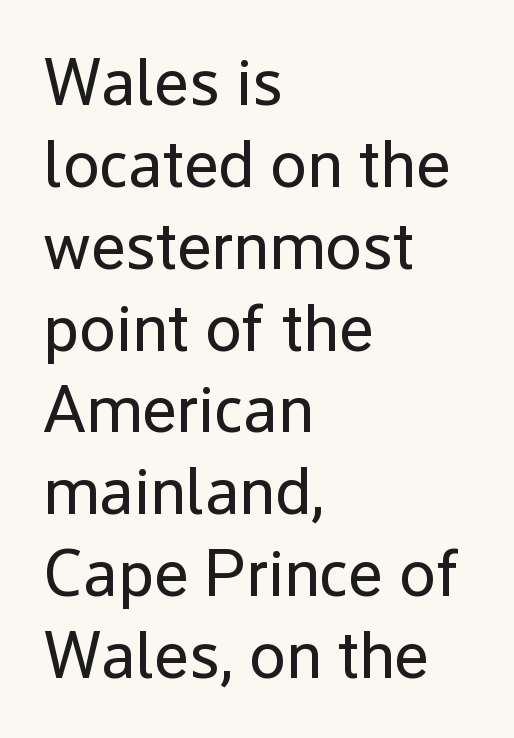
The image shows 66 px regular-weight sans-serif type, upright; set left-aligned, line spacing 1.24x, normal letter spacing, not underlined; low stroke contrast and a medium x-height.
